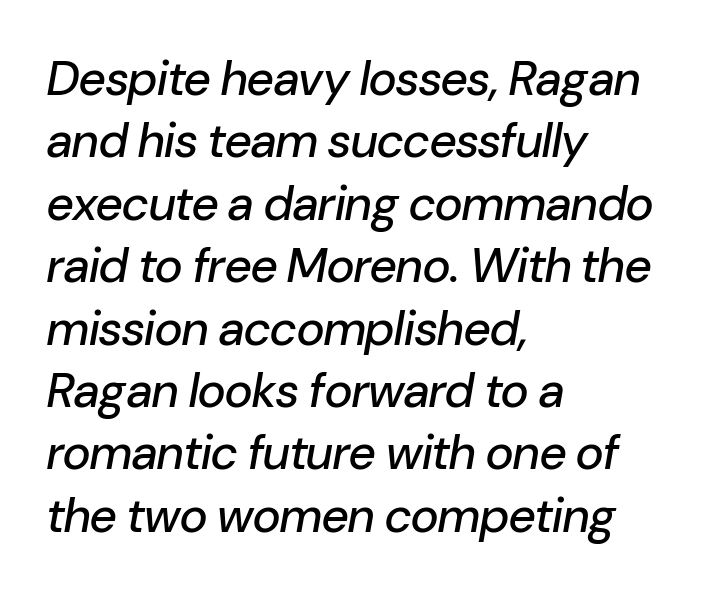
Q: Is the text italic (slanted)? A: Yes, it leans right by about 10 degrees.
Q: Is the text underlined? A: No.
Q: How is the paragraph aligned? A: Left-aligned.
Q: Is the spacing between letters normal or unusually wide? A: Normal.
Q: Is the spacing between lines tight, normal or loose? A: Normal.
Q: Width (condensed, normal, or wide)? A: Normal.
Q: Stroke contrast? A: Low.
Q: x-height? A: Medium.
Q: Monospaced? A: No.
